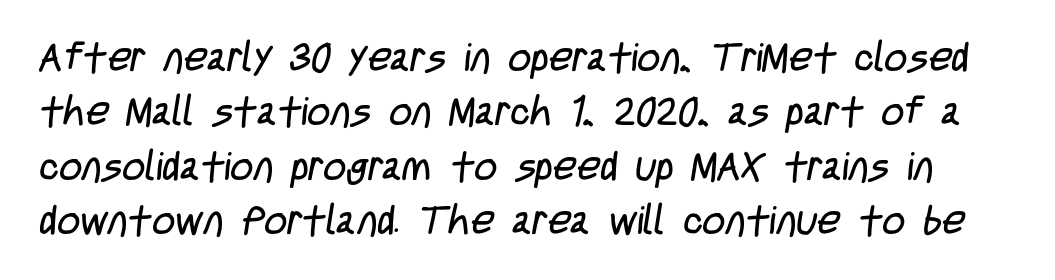
{"serif": "no", "bold": "no", "weight": "regular", "width": "condensed", "stroke_contrast": "low", "x_height": "large", "monospaced": "no", "underline": "no", "line_spacing": "normal", "line_spacing_ratio": 1.36, "letter_spacing": "normal", "letter_spacing_em": 0.0, "glyph_px": 40}
